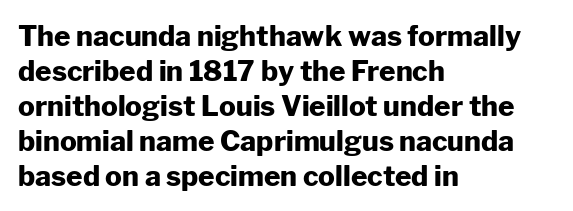
Q: Is the text bold? A: Yes.
Q: Is the text italic (slanted)? A: No, it is upright.
Q: Is the typeface a serif or a sans-serif typeface? A: Sans-serif.
Q: Is the text underlined? A: No.
Q: How is the paragraph aligned? A: Left-aligned.
Q: Is the spacing between letters normal or unusually wide? A: Normal.
Q: Is the spacing between lines tight, normal or loose? A: Normal.
Q: Width (condensed, normal, or wide)? A: Normal.
Q: Stroke contrast? A: Low.
Q: x-height? A: Medium.
Q: Monospaced? A: No.
